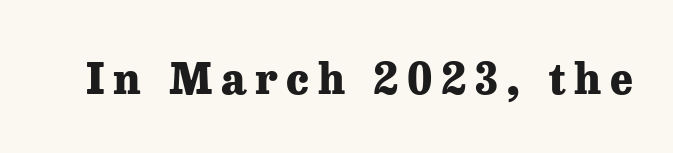
The image shows 43 px heavy serif type, upright; set unusually wide letter spacing (+0.2 em), not underlined; low stroke contrast and a medium x-height.
